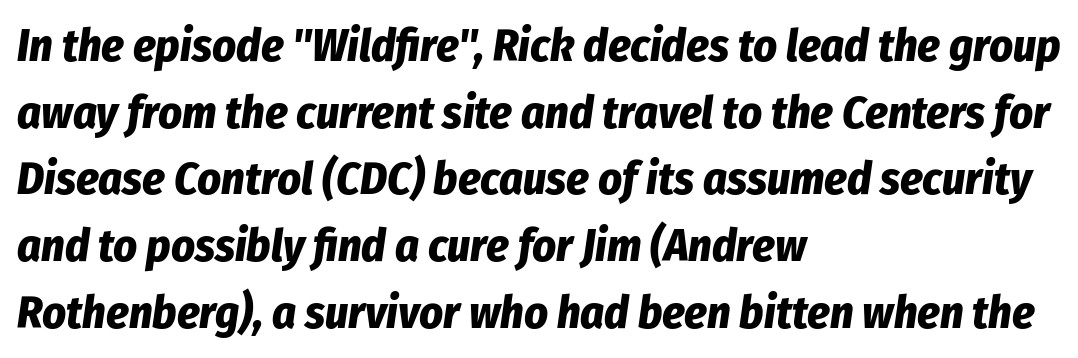
{"italic": "yes", "lean": "right", "slant_degrees": 8, "bold": "yes", "weight": "bold", "width": "condensed", "stroke_contrast": "low", "x_height": "medium", "monospaced": "no", "underline": "no", "align": "left", "line_spacing": "normal", "line_spacing_ratio": 1.45, "letter_spacing": "normal", "letter_spacing_em": 0.0, "glyph_px": 46}
